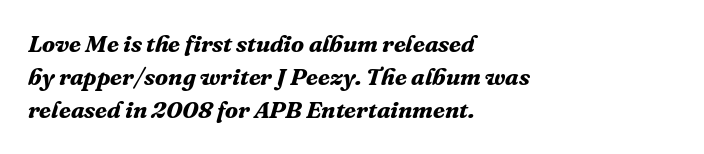
{"italic": "yes", "lean": "right", "slant_degrees": 16, "bold": "yes", "underline": "no", "align": "left", "line_spacing": "normal", "line_spacing_ratio": 1.38, "letter_spacing": "normal", "letter_spacing_em": 0.0, "glyph_px": 24}
